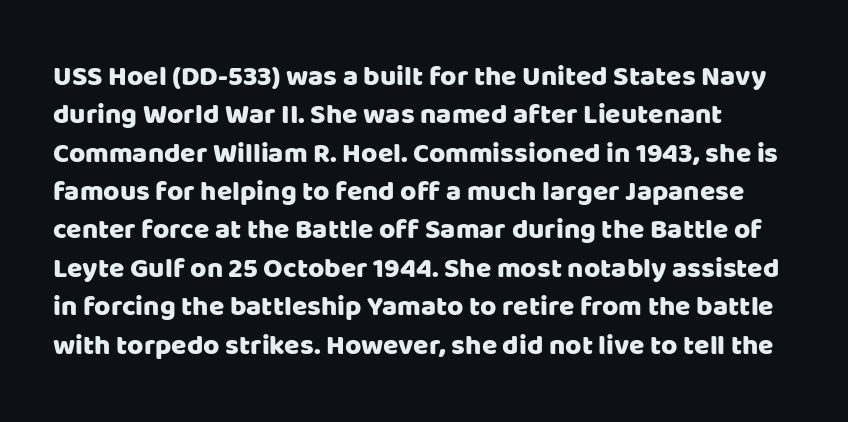
Vertically, the passage feels balanced, rows spaced as you'd expect. This sample has the flowing, uneven cadence of proportional lettering. Descenders hang freely into open space. Are there feet on the stems? There aren't — it's a sans.
